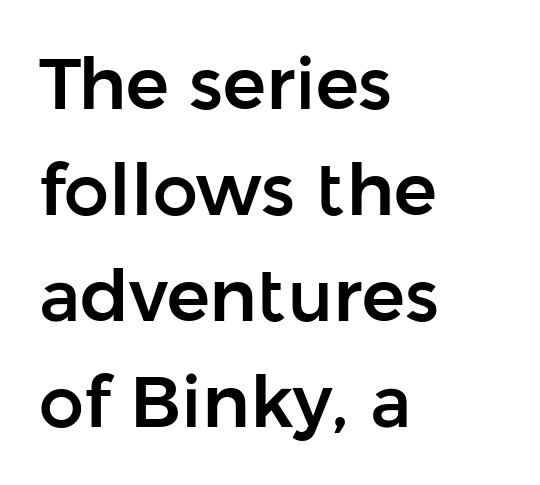
Does the type have serifs? No, each stem ends abruptly. In CSS terms this would be text-align: left. You could not count columns in this text — the font is proportionally spaced. No italicization has been applied; the sample stays upright.
